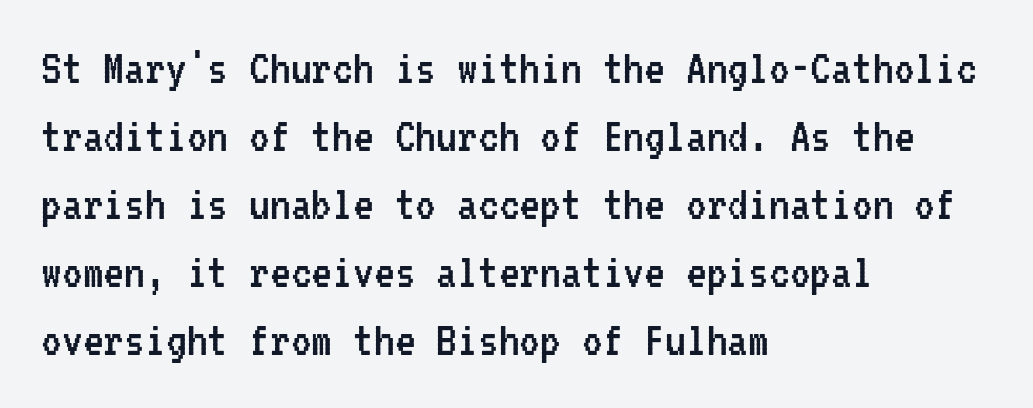
{"serif": "no", "italic": "no", "bold": "no", "weight": "regular", "width": "condensed", "stroke_contrast": "low", "x_height": "medium", "monospaced": "yes", "underline": "no", "align": "left", "line_spacing": "normal", "line_spacing_ratio": 1.31, "letter_spacing": "normal", "letter_spacing_em": 0.0, "glyph_px": 52}
